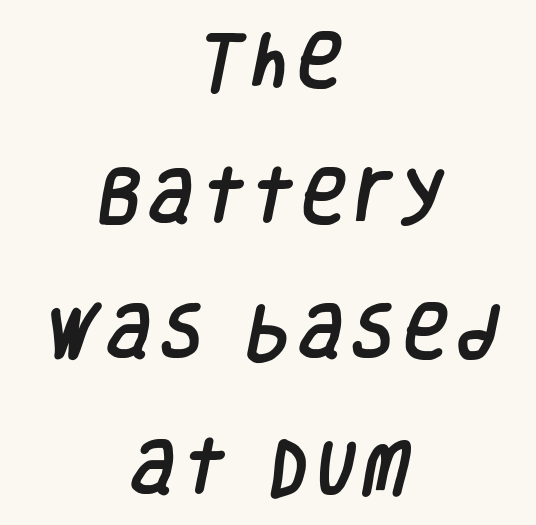
Nobody drew a line under any word here. A typesetter would call this proportional, since set widths differ per character. Nothing sits at the stroke ends, so this counts as sans-serif. Where is the straight margin? There isn't one; the lines are centered. Horizontal bands of white between lines are thick stripes.
